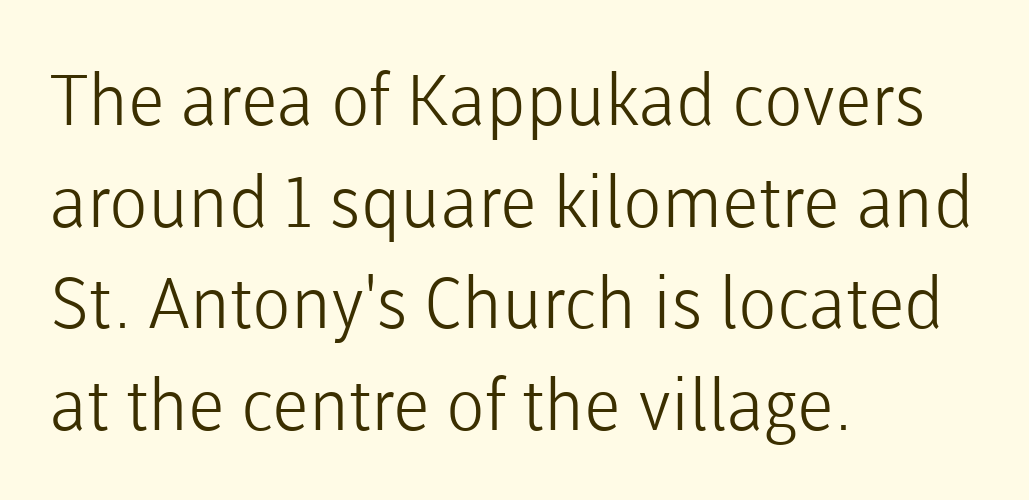
Q: Is the text bold? A: No.
Q: Is the text italic (slanted)? A: No, it is upright.
Q: Is the typeface a serif or a sans-serif typeface? A: Sans-serif.
Q: Is the text underlined? A: No.
Q: How is the paragraph aligned? A: Left-aligned.
Q: Is the spacing between letters normal or unusually wide? A: Normal.
Q: Is the spacing between lines tight, normal or loose? A: Normal.
Q: Width (condensed, normal, or wide)? A: Normal.
Q: Stroke contrast? A: Low.
Q: x-height? A: Medium.
Q: Monospaced? A: No.
